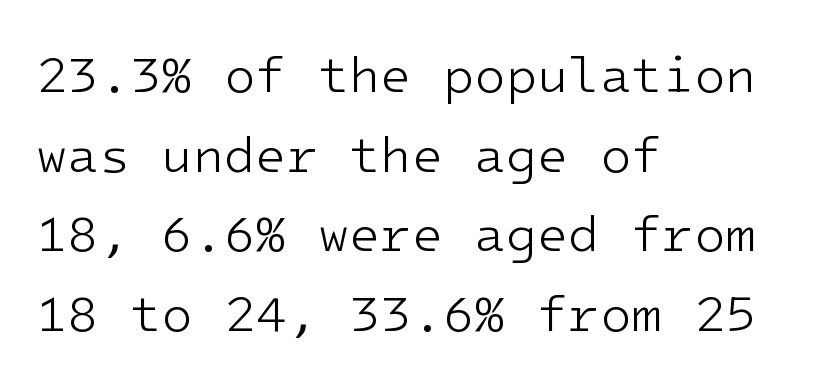
The image shows 51 px light sans-serif type, upright, monospaced; set left-aligned, normal line spacing (1.56x), normal letter spacing, not underlined; low stroke contrast and a medium x-height.
